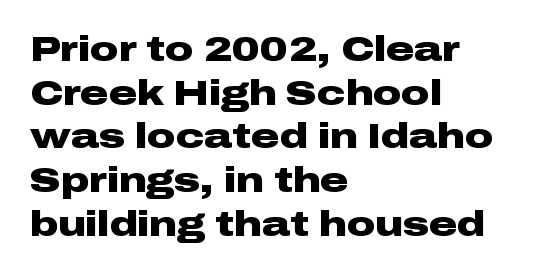
{"serif": "no", "italic": "no", "bold": "yes", "weight": "heavy", "width": "wide", "stroke_contrast": "low", "x_height": "medium", "monospaced": "no", "underline": "no", "align": "left", "line_spacing": "normal", "line_spacing_ratio": 1.25, "letter_spacing": "normal", "letter_spacing_em": 0.0, "glyph_px": 35}
